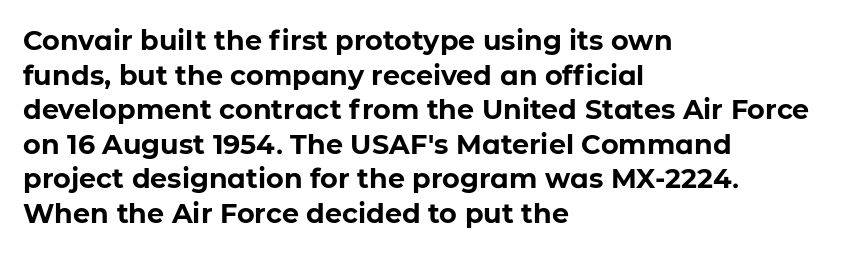
{"italic": "no", "bold": "yes", "underline": "no", "align": "left", "line_spacing": "normal", "line_spacing_ratio": 1.28, "letter_spacing": "normal", "letter_spacing_em": 0.0, "glyph_px": 27}
